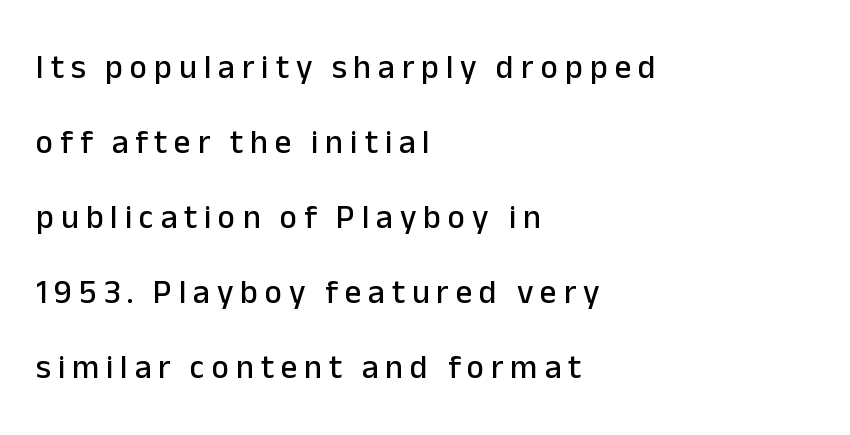
Spacing verdict: proportional, widths tailored to each character. The passage shown stacks its lines with a broad gap. This rendering uses left alignment, leaving the right contour irregular. You can tell from the bare stems that sans-serif type was used.
